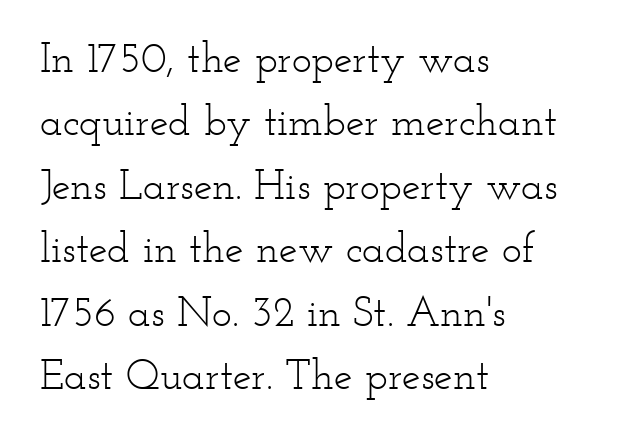
The image shows 42 px light, wide serif type, upright; set left-aligned, normal line spacing (1.51x), normal letter spacing, not underlined; low stroke contrast and a small x-height.
